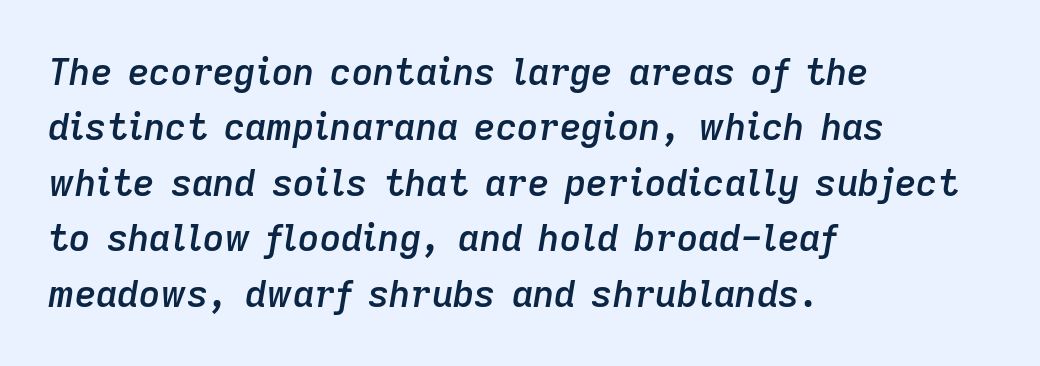
{"italic": "yes", "lean": "right", "slant_degrees": 9, "bold": "semi", "weight": "semibold", "width": "normal", "stroke_contrast": "low", "x_height": "medium", "monospaced": "no", "underline": "no", "align": "left", "line_spacing": "normal", "line_spacing_ratio": 1.5, "letter_spacing": "normal", "letter_spacing_em": 0.0, "glyph_px": 37}
